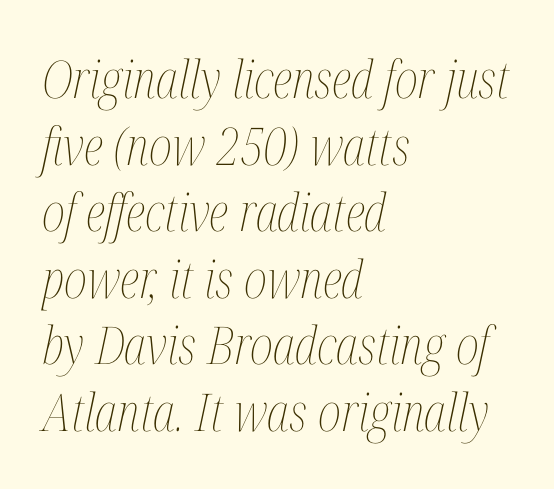
The image shows 52 px thin, condensed type, italic (leaning right); set left-aligned, normal line spacing (1.28x), normal letter spacing, not underlined; medium stroke contrast and a medium x-height.
